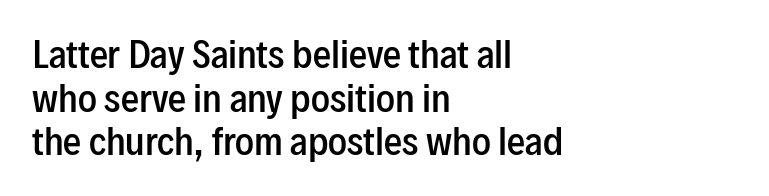
Q: Is the text bold? A: Semi-bold.
Q: Is the text italic (slanted)? A: No, it is upright.
Q: Is the typeface a serif or a sans-serif typeface? A: Sans-serif.
Q: Is the text underlined? A: No.
Q: How is the paragraph aligned? A: Left-aligned.
Q: Is the spacing between letters normal or unusually wide? A: Normal.
Q: Width (condensed, normal, or wide)? A: Condensed.
Q: Stroke contrast? A: Low.
Q: x-height? A: Medium.
Q: Monospaced? A: No.
